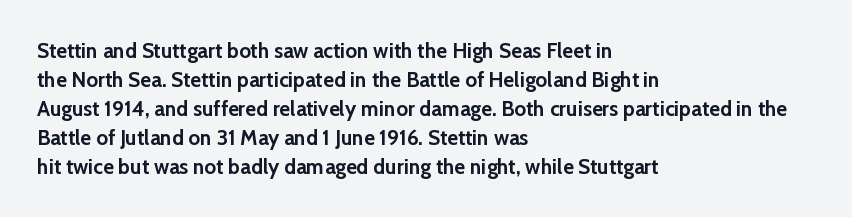
Q: Is the text bold? A: Yes.
Q: Is the text italic (slanted)? A: No, it is upright.
Q: Is the text underlined? A: No.
Q: How is the paragraph aligned? A: Left-aligned.
Q: Is the spacing between letters normal or unusually wide? A: Normal.
Q: Is the spacing between lines tight, normal or loose? A: Normal.
